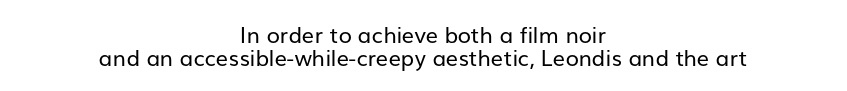
The image shows 22 px text type, upright; set centered, tight line spacing (1.06x), normal letter spacing, not underlined.
